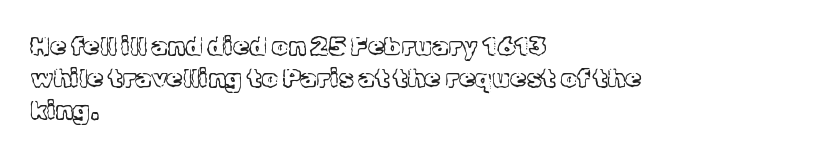
Q: Is the text bold? A: No.
Q: Is the text italic (slanted)? A: No, it is upright.
Q: Is the text underlined? A: No.
Q: How is the paragraph aligned? A: Left-aligned.
Q: Is the spacing between letters normal or unusually wide? A: Normal.
